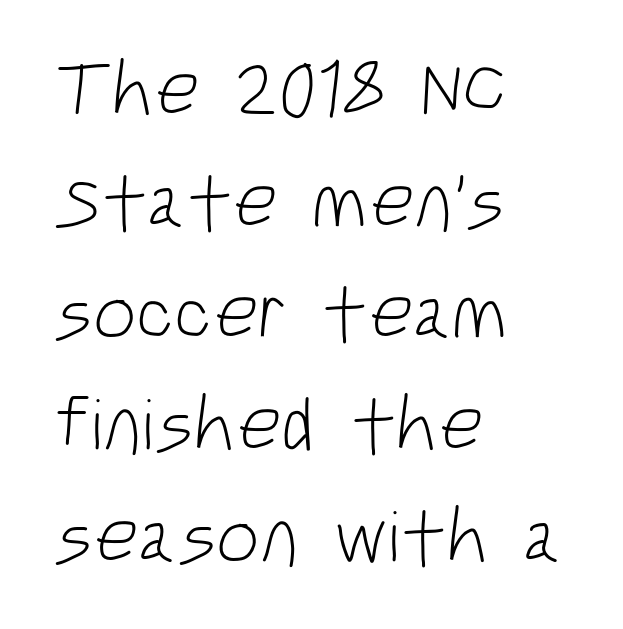
The image shows 77 px light, condensed sans-serif type; set left-aligned, normal line spacing (1.45x), normal letter spacing, not underlined; low stroke contrast and a large x-height.
